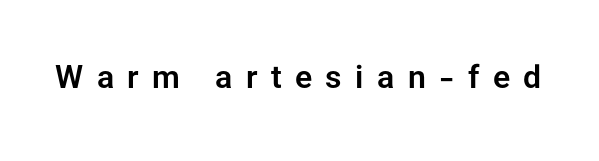
Q: Is the text italic (slanted)? A: No, it is upright.
Q: Is the typeface a serif or a sans-serif typeface? A: Sans-serif.
Q: Is the text underlined? A: No.
Q: Is the spacing between letters normal or unusually wide? A: Unusually wide.
Q: Width (condensed, normal, or wide)? A: Normal.
Q: Stroke contrast? A: Low.
Q: x-height? A: Medium.
Q: Monospaced? A: No.
